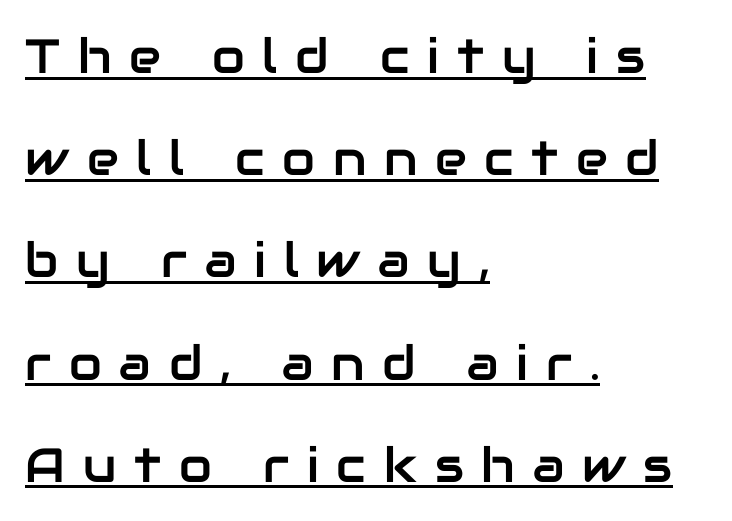
Q: Is the text italic (slanted)? A: No, it is upright.
Q: Is the typeface a serif or a sans-serif typeface? A: Sans-serif.
Q: Is the text underlined? A: Yes.
Q: How is the paragraph aligned? A: Left-aligned.
Q: Is the spacing between letters normal or unusually wide? A: Unusually wide.
Q: Is the spacing between lines tight, normal or loose? A: Loose.
Q: Width (condensed, normal, or wide)? A: Normal.
Q: Stroke contrast? A: Low.
Q: x-height? A: Medium.
Q: Monospaced? A: No.
